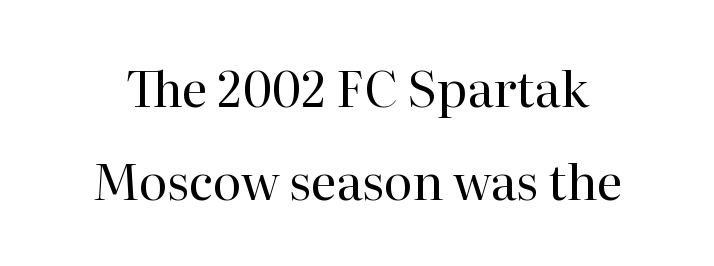
The image shows 49 px regular-weight serif type, upright; set loose line spacing (1.9x), normal letter spacing, not underlined; high stroke contrast and a medium x-height.
